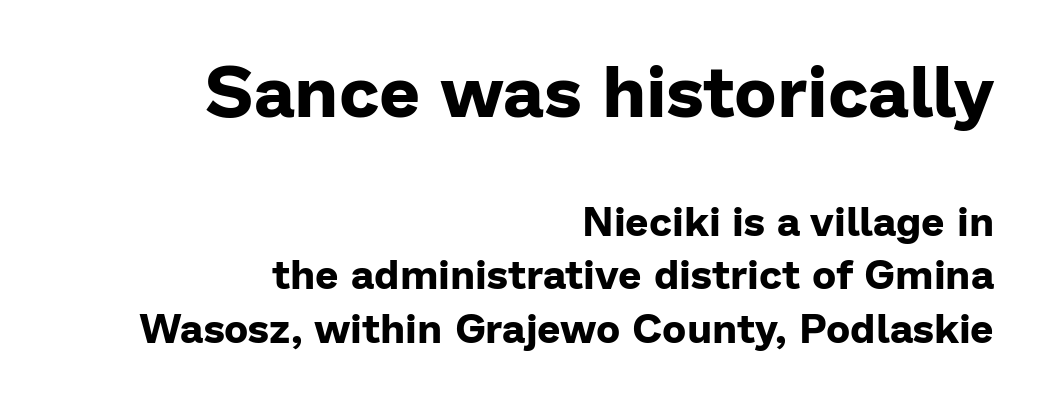
Q: Is the text bold? A: Yes.
Q: Is the text italic (slanted)? A: No, it is upright.
Q: Is the typeface a serif or a sans-serif typeface? A: Sans-serif.
Q: Is the text underlined? A: No.
Q: How is the paragraph aligned? A: Right-aligned.
Q: Is the spacing between letters normal or unusually wide? A: Normal.
Q: Is the spacing between lines tight, normal or loose? A: Normal.
Q: Which block of text is set in a larger size, the first (top) or the second (bottom)? A: The first (top) one.
Q: Width (condensed, normal, or wide)? A: Normal.
Q: Stroke contrast? A: Low.
Q: x-height? A: Medium.
Q: Monospaced? A: No.
